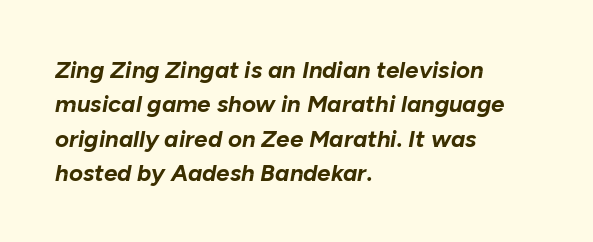
Plenty of ink on the page — the face is bold. A bare baseline throughout the passage. Glyph-to-glyph distance matches everyday printed text. The rendering uses a moderate line-height, typical for paragraphs. Compared with ordinary roman type, these characters are visibly tilted.
